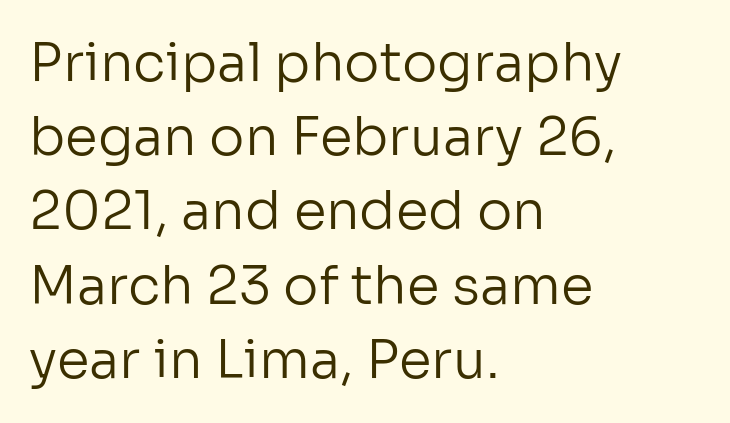
The image shows 53 px regular-weight sans-serif type, upright; set left-aligned, normal line spacing (1.4x), normal letter spacing, not underlined; low stroke contrast and a medium x-height.
